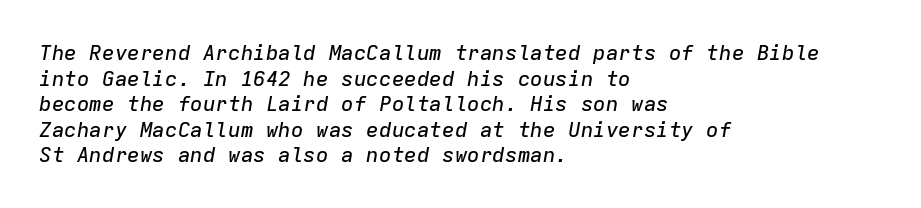
Q: Is the text italic (slanted)? A: Yes, it leans right by about 9 degrees.
Q: Is the text underlined? A: No.
Q: How is the paragraph aligned? A: Left-aligned.
Q: Is the spacing between letters normal or unusually wide? A: Normal.
